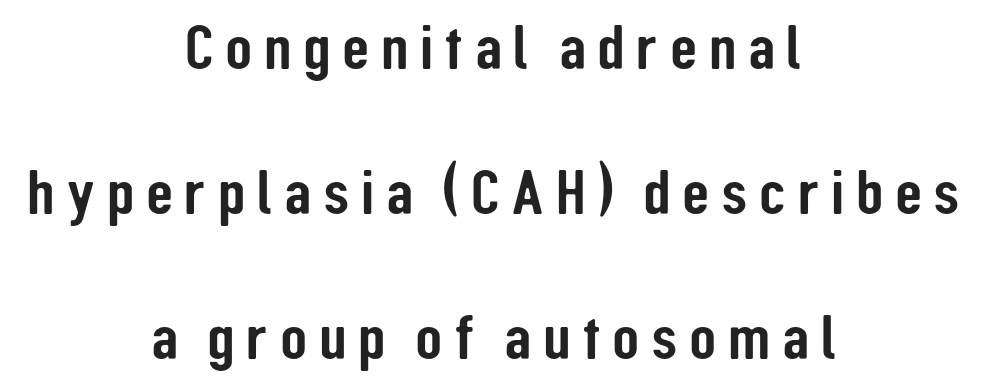
{"serif": "no", "italic": "no", "width": "condensed", "stroke_contrast": "low", "x_height": "medium", "monospaced": "no", "underline": "no", "align": "center", "line_spacing": "loose", "line_spacing_ratio": 2.3, "glyph_px": 63}
